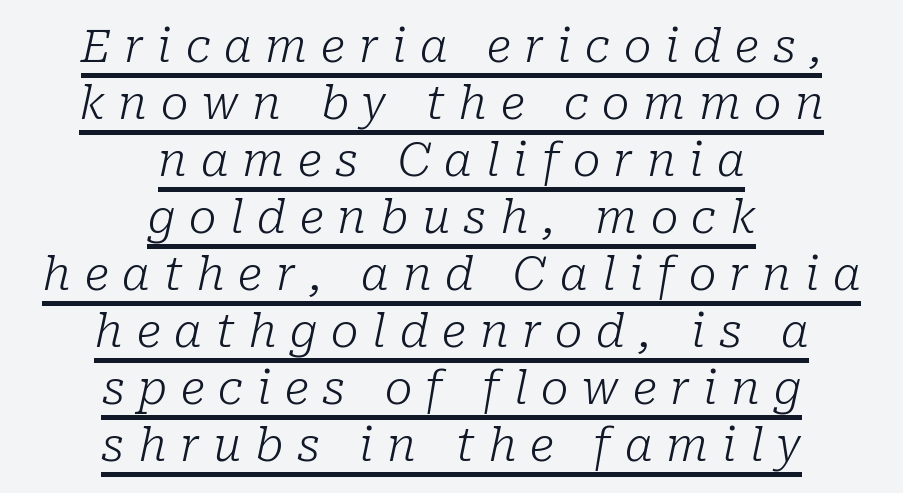
The whole block is typeset with a tilt. The passage shown is typed in a proportional face where columns would drift. Is the block centered? Yes — each line is placed symmetrically about the middle. Check the space under the baseline: a stroke is drawn there. The strokes are not fattened; the text isn't bold.
